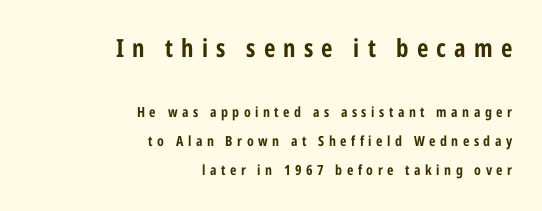
{"italic": "no", "bold": "yes", "underline": "no", "align": "right", "line_spacing": "loose", "line_spacing_ratio": 2.08, "letter_spacing": "wide", "letter_spacing_em": 0.32, "larger_block": "first", "size_ratio": 1.79, "glyph_px": 25}
